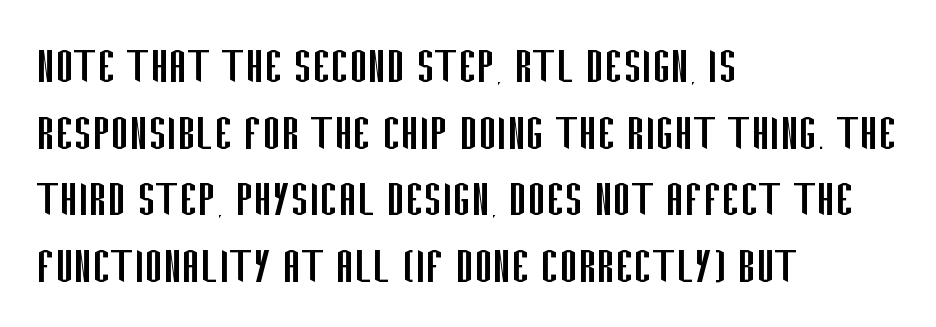
Q: Is the text bold? A: No.
Q: Is the text italic (slanted)? A: No, it is upright.
Q: Is the typeface a serif or a sans-serif typeface? A: Sans-serif.
Q: Is the text underlined? A: No.
Q: How is the paragraph aligned? A: Left-aligned.
Q: Is the spacing between letters normal or unusually wide? A: Normal.
Q: Width (condensed, normal, or wide)? A: Condensed.
Q: Stroke contrast? A: Low.
Q: x-height? A: Large.
Q: Monospaced? A: No.
